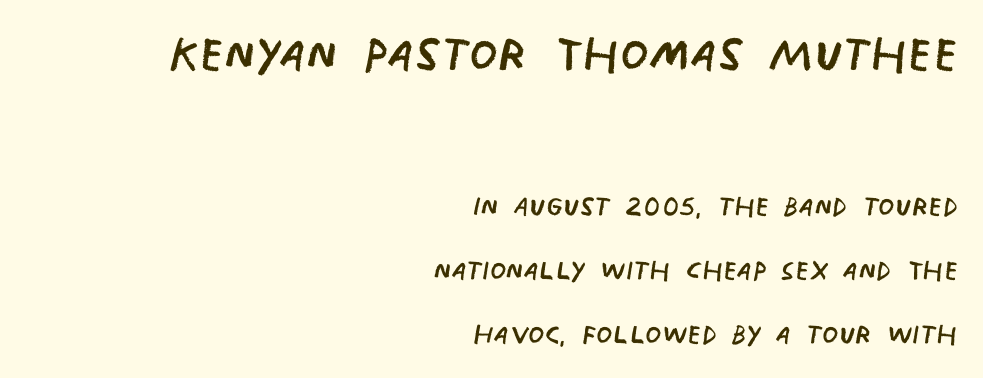
Large over small — that's the arrangement of the two blocks here. This sample uses a sans-serif face. In CSS terms this would be text-align: right. The words here are not underlined.
